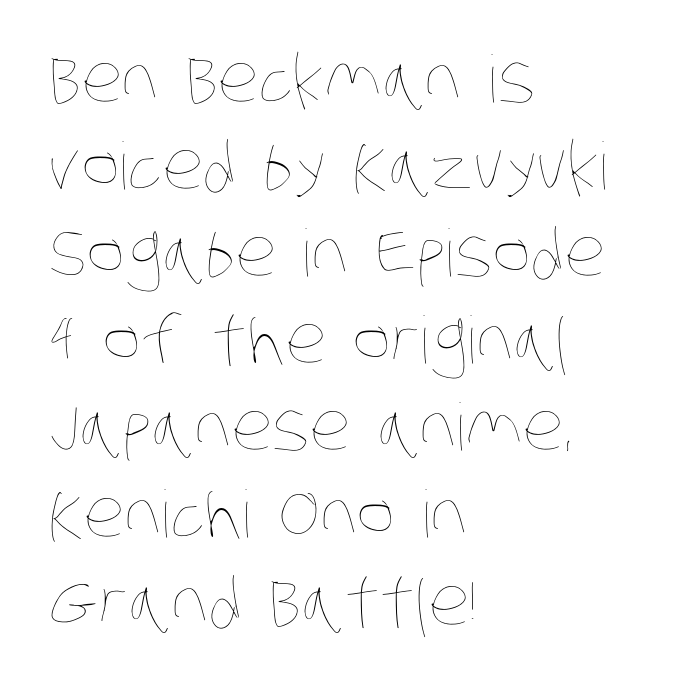
{"bold": "no", "weight": "thin", "width": "condensed", "stroke_contrast": "low", "x_height": "large", "monospaced": "no", "underline": "no", "align": "left", "line_spacing": "normal", "line_spacing_ratio": 1.34, "letter_spacing": "normal", "letter_spacing_em": 0.0, "glyph_px": 65}
